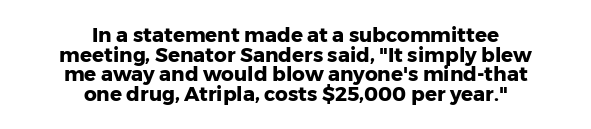
The image shows 20 px bold type, upright; set centered, tight line spacing (0.98x), normal letter spacing, not underlined.
